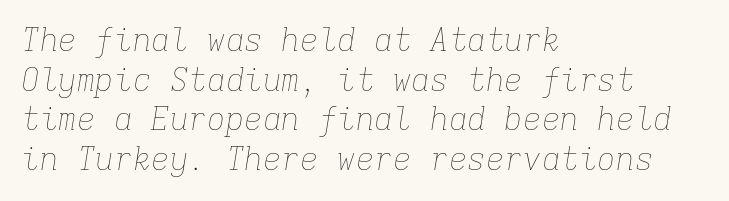
{"italic": "yes", "lean": "right", "slant_degrees": 9, "bold": "no", "weight": "thin", "width": "normal", "stroke_contrast": "low", "x_height": "medium", "monospaced": "yes", "underline": "no", "align": "left", "line_spacing": "normal", "line_spacing_ratio": 1.28, "letter_spacing": "normal", "letter_spacing_em": 0.0, "glyph_px": 31}
